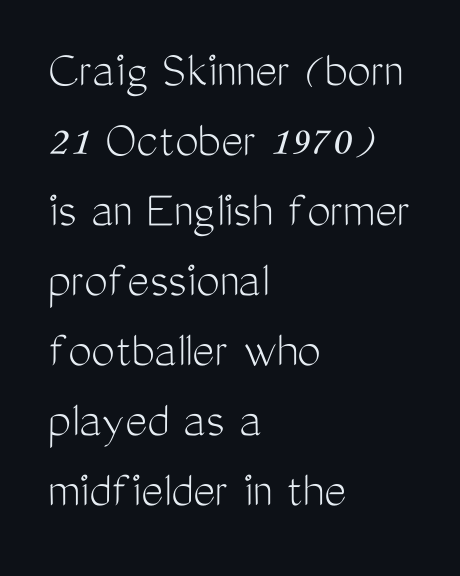
The image shows 53 px light, condensed sans-serif type, upright; set left-aligned, normal line spacing (1.32x), normal letter spacing, not underlined; medium stroke contrast and a medium x-height.
